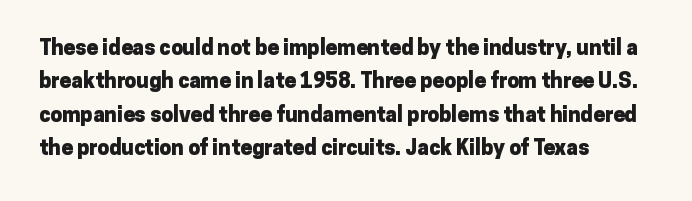
{"italic": "no", "bold": "yes", "underline": "no", "align": "left", "line_spacing": "normal", "line_spacing_ratio": 1.59, "letter_spacing": "normal", "letter_spacing_em": 0.0, "glyph_px": 21}
